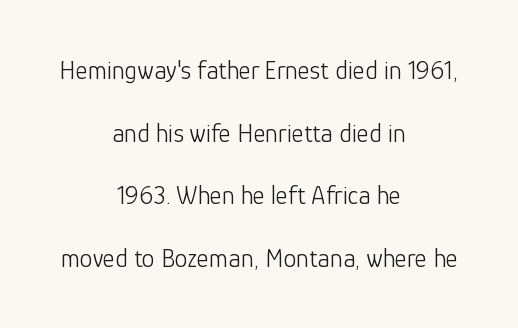
Posture: vertical. Weight: in the light-to-regular range. This rendering leaves character spacing at its baseline value. This block would shrink considerably if given ordinary leading; it's expanded now. The whitespace from short lines is split evenly between both sides. Rule under the text: the space is simply empty.
